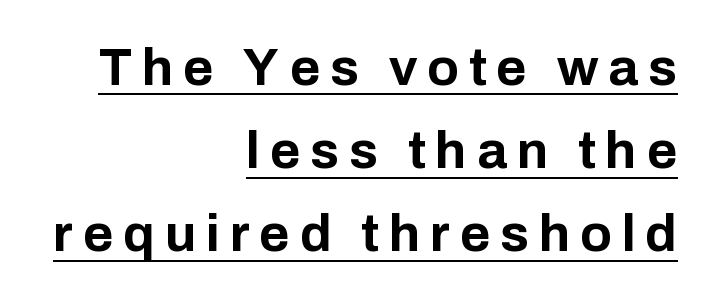
{"serif": "no", "italic": "no", "bold": "yes", "weight": "bold", "width": "normal", "stroke_contrast": "low", "x_height": "medium", "monospaced": "no", "underline": "yes", "align": "right", "line_spacing": "normal", "line_spacing_ratio": 1.6, "glyph_px": 52}
